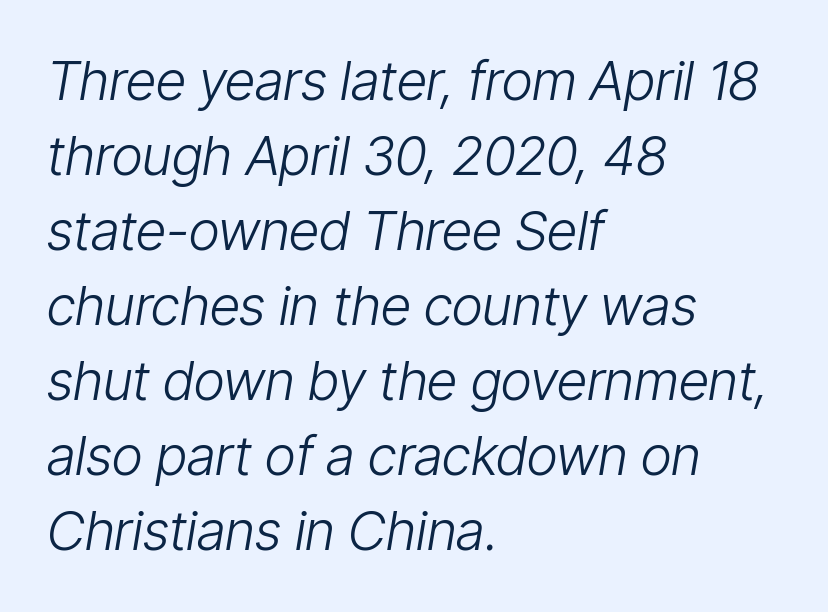
Q: Is the text bold? A: No.
Q: Is the text italic (slanted)? A: Yes, it leans right by about 9 degrees.
Q: Is the text underlined? A: No.
Q: How is the paragraph aligned? A: Left-aligned.
Q: Is the spacing between letters normal or unusually wide? A: Normal.
Q: Is the spacing between lines tight, normal or loose? A: Normal.
Q: Width (condensed, normal, or wide)? A: Condensed.
Q: Stroke contrast? A: Low.
Q: x-height? A: Medium.
Q: Monospaced? A: No.
